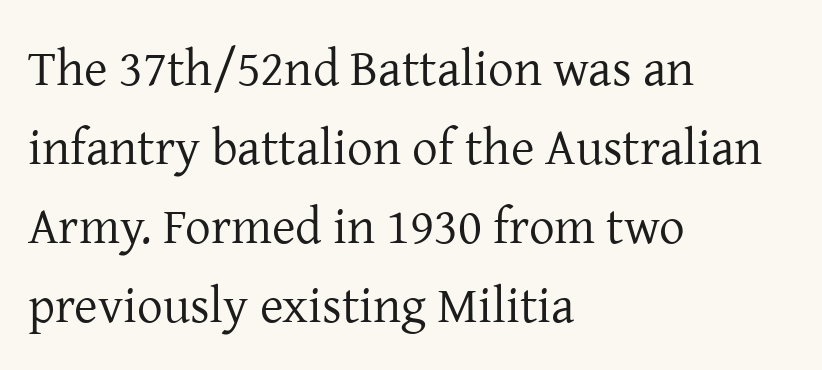
The image shows 51 px regular-weight serif type, upright; set left-aligned, normal line spacing (1.55x), normal letter spacing, not underlined; low stroke contrast and a medium x-height.
